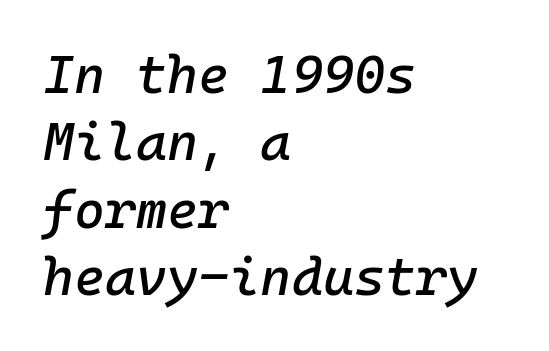
Is this a fixed-width face? Yes — each glyph sits in an identical cell. Looking at the ascenders, they clearly lean. Clear beneath every line of the passage. The line texture is even and compact thanks to regular tracking.
